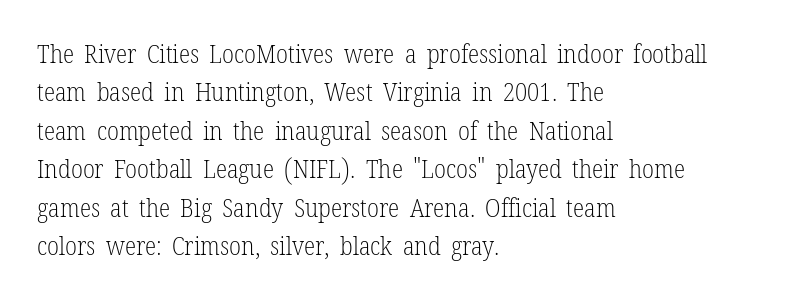
{"italic": "no", "bold": "no", "underline": "no", "align": "left", "line_spacing": "normal", "line_spacing_ratio": 1.48, "letter_spacing": "normal", "letter_spacing_em": 0.0, "glyph_px": 26}
